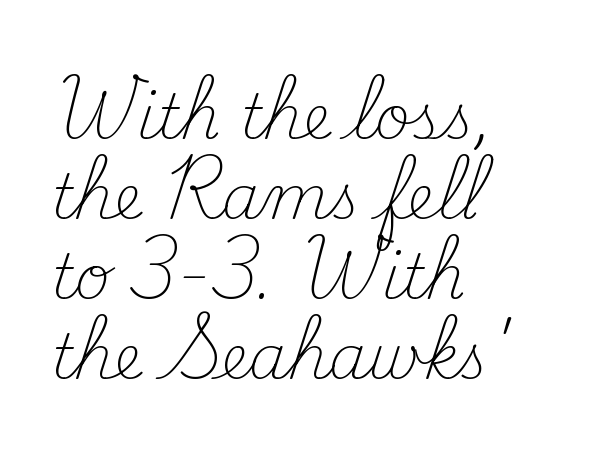
Q: Is the text bold? A: No.
Q: Is the text italic (slanted)? A: Yes.
Q: Is the typeface a serif or a sans-serif typeface? A: Serif.
Q: Is the text underlined? A: No.
Q: How is the paragraph aligned? A: Left-aligned.
Q: Is the spacing between letters normal or unusually wide? A: Normal.
Q: Is the spacing between lines tight, normal or loose? A: Normal.
Q: Width (condensed, normal, or wide)? A: Normal.
Q: Stroke contrast? A: Medium.
Q: x-height? A: Small.
Q: Monospaced? A: No.
